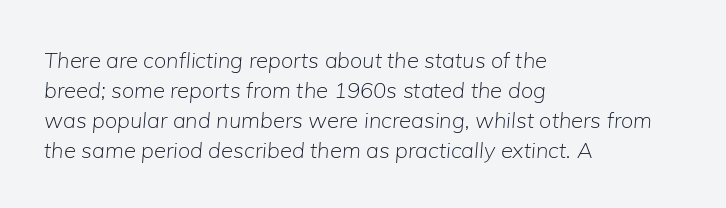
{"italic": "yes", "lean": "right", "slant_degrees": 5, "bold": "no", "underline": "no", "align": "left", "line_spacing": "normal", "line_spacing_ratio": 1.36, "letter_spacing": "normal", "letter_spacing_em": 0.0, "glyph_px": 22}
